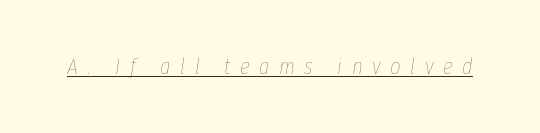
A typesetter would mark this as italic. The letterforms sit at book weight or below. Emphasis is given by a line drawn under the lettering. Caption: expanded tracking, letters set apart.
